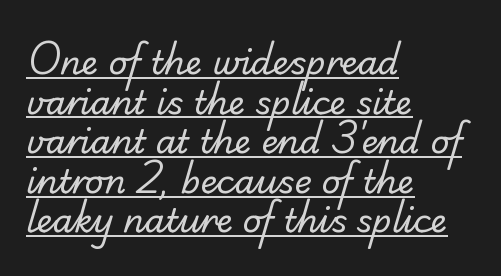
{"serif": "no", "bold": "no", "weight": "regular", "width": "normal", "stroke_contrast": "low", "x_height": "small", "monospaced": "no", "underline": "yes", "align": "left", "line_spacing_ratio": 1.2, "letter_spacing": "normal", "letter_spacing_em": 0.0, "glyph_px": 33}
